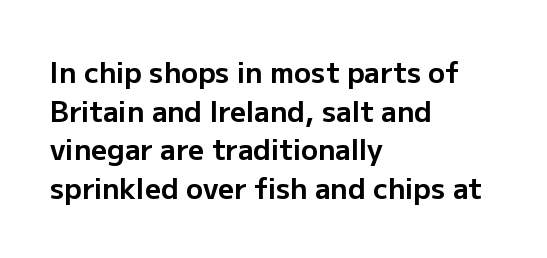
The image shows 28 px bold sans-serif type, upright; set left-aligned, normal line spacing (1.38x), normal letter spacing, not underlined; low stroke contrast and a medium x-height.
